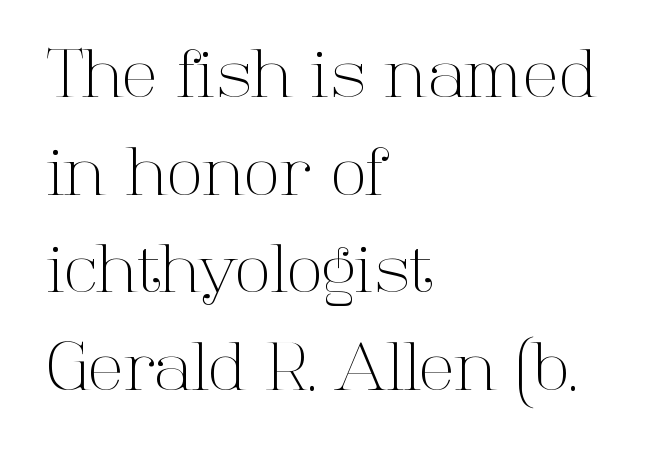
{"serif": "yes", "italic": "no", "bold": "no", "weight": "light", "width": "normal", "stroke_contrast": "high", "x_height": "medium", "monospaced": "no", "underline": "no", "align": "left", "line_spacing": "normal", "line_spacing_ratio": 1.48, "letter_spacing": "normal", "letter_spacing_em": 0.0, "glyph_px": 66}
